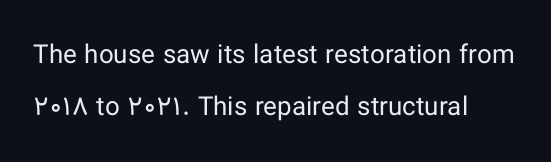
Q: Is the text bold? A: No.
Q: Is the text italic (slanted)? A: No, it is upright.
Q: Is the text underlined? A: No.
Q: How is the paragraph aligned? A: Left-aligned.
Q: Is the spacing between letters normal or unusually wide? A: Normal.
Q: Is the spacing between lines tight, normal or loose? A: Loose.
